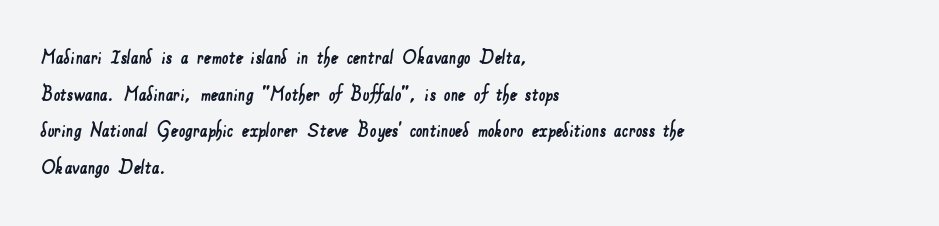
Caption: multi-line text, flush left, ragged right. Only glyphs here, with clear space below each row. Vertically, the passage feels balanced, rows spaced as you'd expect. Here the glyphs are tracked normally, forming tight word shapes.
